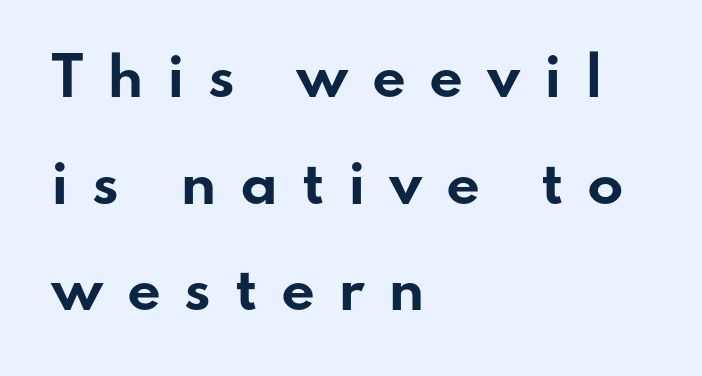
Varying glyph widths throughout — classic text-font behaviour. This rendering features lettering with no underline. The passage shown has open, widely tracked lettering throughout. Leading is clearly above the norm, producing a sparse column. The text block is weighted toward the left margin, trailing off unevenly rightward.
